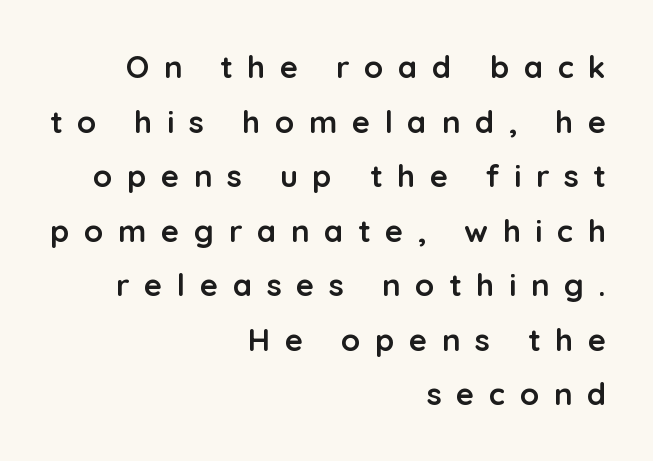
Q: Is the text bold? A: Yes.
Q: Is the text italic (slanted)? A: No, it is upright.
Q: Is the typeface a serif or a sans-serif typeface? A: Sans-serif.
Q: Is the text underlined? A: No.
Q: How is the paragraph aligned? A: Right-aligned.
Q: Is the spacing between letters normal or unusually wide? A: Unusually wide.
Q: Width (condensed, normal, or wide)? A: Normal.
Q: Stroke contrast? A: Low.
Q: x-height? A: Medium.
Q: Monospaced? A: No.
